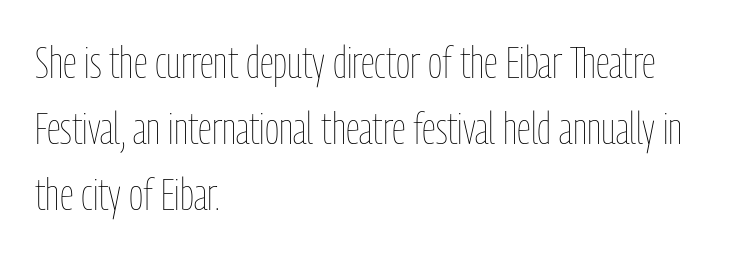
A typesetter would call this leading conventional body-copy spacing. Think of a printed novel: that variable character pitch is what you see here. This reads as an unemphasized weight, regular at the heaviest. The foot of each line stays bare and open. Horizontal alignment here is leftward, the default for most running prose. The gaps between neighbouring characters are ordinary and unremarkable.
